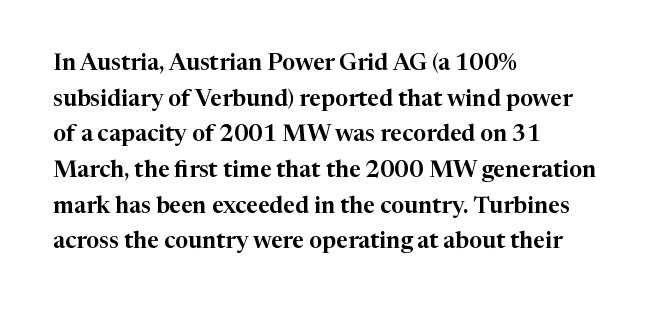
Every row of glyphs begins at an identical x-position on the left. The passage shown has conventional tracking throughout. A typesetter would mark this as roman, not italic. Letters rest on an invisible, unmarked baseline. In terms of leading, this rendering sits right in the middle.
